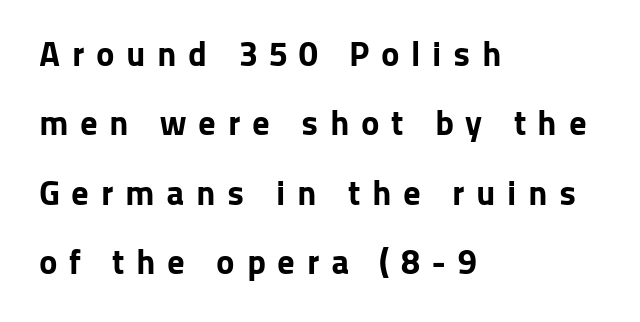
Notice how the passage keeps a crisp vertical edge on the left only. The face used here is proportionally spaced, like ordinary book or web type. This is sans-serif lettering, the kind often seen on screens and signage. What stands out about the letter spacing? Its width — letters are far apart. Check the space under the baseline: it is left empty.
